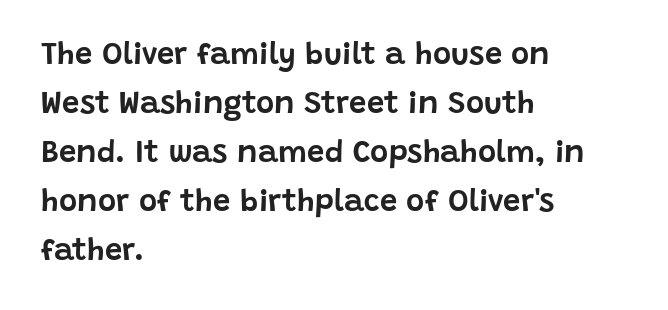
Is this a sans? Yes — the strokes have no serifs. Words appear dense and cohesive because spacing is normal. When letters stand straight like this, we call the style roman or upright. Normally led — the rows are evenly, conventionally spaced. Left-aligned paragraph, ragged on the right. The rendering uses natural spacing where letterforms have individual widths.
